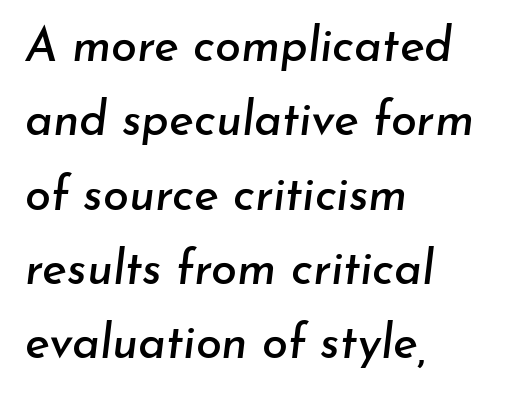
Q: Is the text italic (slanted)? A: Yes, it leans right by about 7 degrees.
Q: Is the text underlined? A: No.
Q: How is the paragraph aligned? A: Left-aligned.
Q: Is the spacing between letters normal or unusually wide? A: Normal.
Q: Is the spacing between lines tight, normal or loose? A: Normal.
Q: Width (condensed, normal, or wide)? A: Normal.
Q: Stroke contrast? A: Low.
Q: x-height? A: Small.
Q: Monospaced? A: No.
